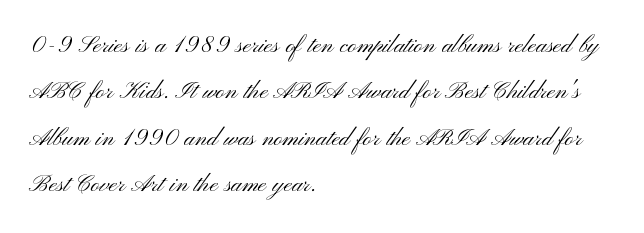
Underlining? Definitely not there. The horizontal fit of the characters is conventional and even. A classic flush-left, rag-right setting is used for this passage. Check where the strokes stop: nothing finishes them off — pure sans.
